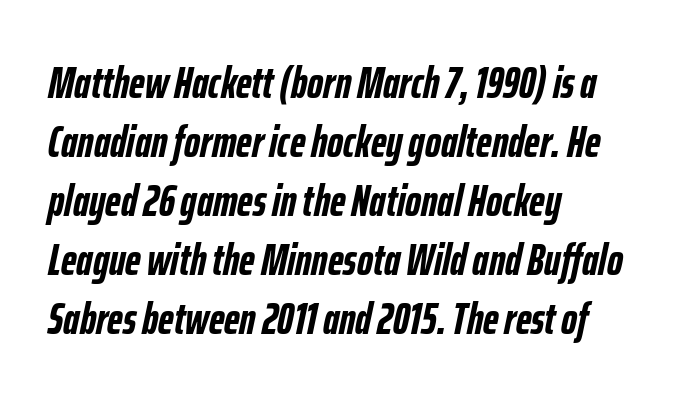
{"italic": "yes", "lean": "right", "slant_degrees": 12, "bold": "yes", "weight": "semibold", "width": "condensed", "stroke_contrast": "low", "x_height": "medium", "monospaced": "no", "underline": "no", "align": "left", "line_spacing": "normal", "line_spacing_ratio": 1.34, "letter_spacing": "normal", "letter_spacing_em": 0.0, "glyph_px": 44}
